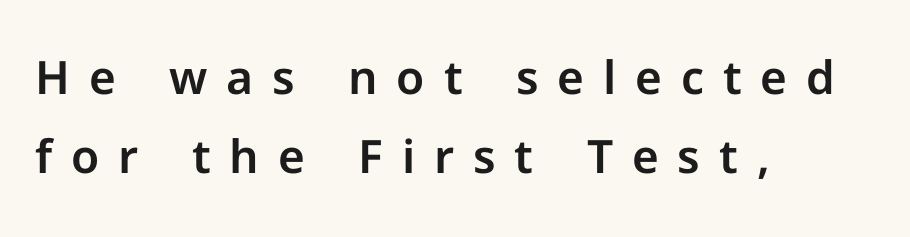
The image shows 46 px sans-serif type, upright; set left-aligned, line spacing 1.71x, unusually wide letter spacing (+0.41 em), not underlined; low stroke contrast and a medium x-height.
